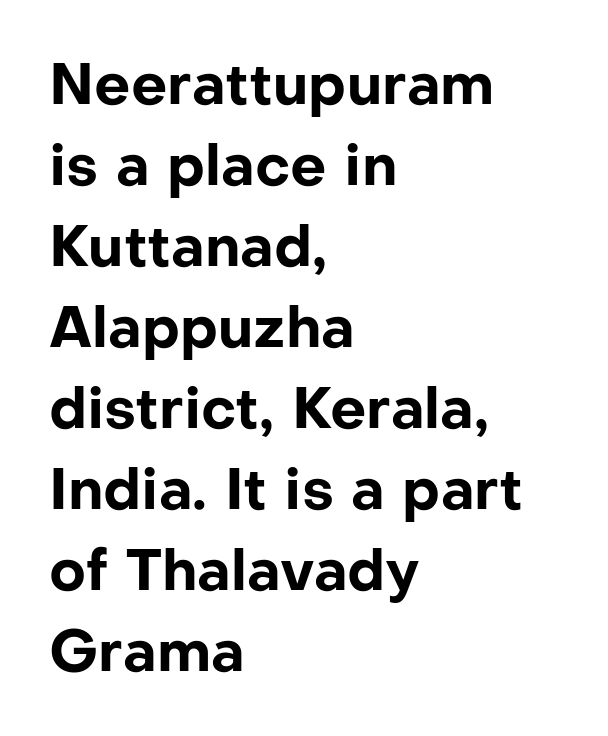
Q: Is the text bold? A: Yes.
Q: Is the text italic (slanted)? A: No, it is upright.
Q: Is the typeface a serif or a sans-serif typeface? A: Sans-serif.
Q: Is the text underlined? A: No.
Q: How is the paragraph aligned? A: Left-aligned.
Q: Is the spacing between letters normal or unusually wide? A: Normal.
Q: Is the spacing between lines tight, normal or loose? A: Normal.
Q: Width (condensed, normal, or wide)? A: Normal.
Q: Stroke contrast? A: Low.
Q: x-height? A: Medium.
Q: Monospaced? A: No.
